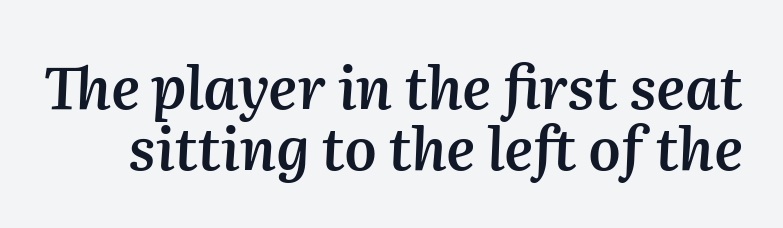
Q: Is the text bold? A: Semi-bold.
Q: Is the text italic (slanted)? A: Yes, it leans right by about 2 degrees.
Q: Is the text underlined? A: No.
Q: Is the spacing between letters normal or unusually wide? A: Normal.
Q: Is the spacing between lines tight, normal or loose? A: Tight.
Q: Width (condensed, normal, or wide)? A: Normal.
Q: Stroke contrast? A: Medium.
Q: x-height? A: Medium.
Q: Monospaced? A: No.
